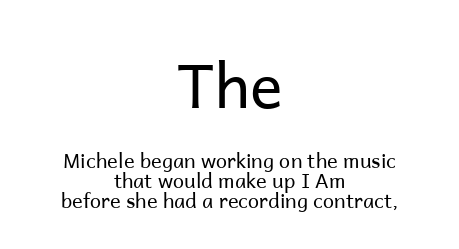
The image shows 61 px regular-weight sans-serif type, upright; set centered, tight line spacing (1.0x), normal letter spacing, not underlined; the first (top) block is 3.05x larger; low stroke contrast and a medium x-height.
